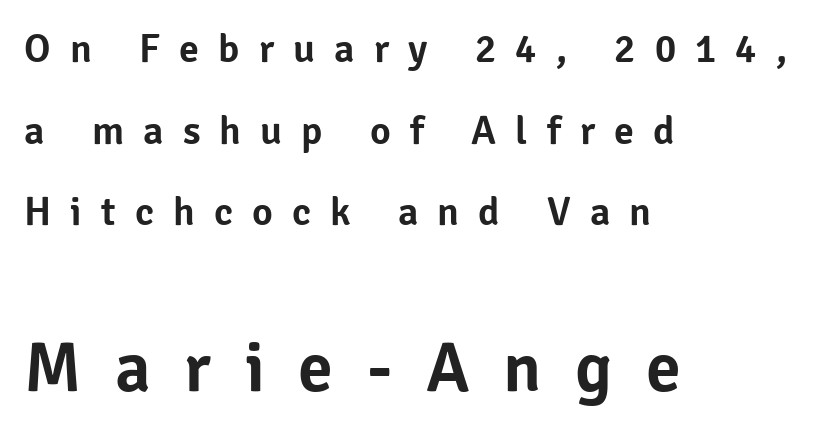
{"serif": "no", "italic": "no", "width": "normal", "stroke_contrast": "low", "x_height": "medium", "monospaced": "no", "underline": "no", "align": "left", "line_spacing": "loose", "line_spacing_ratio": 2.04, "letter_spacing": "wide", "letter_spacing_em": 0.48, "larger_block": "second", "size_ratio": 1.75, "glyph_px": 70}
